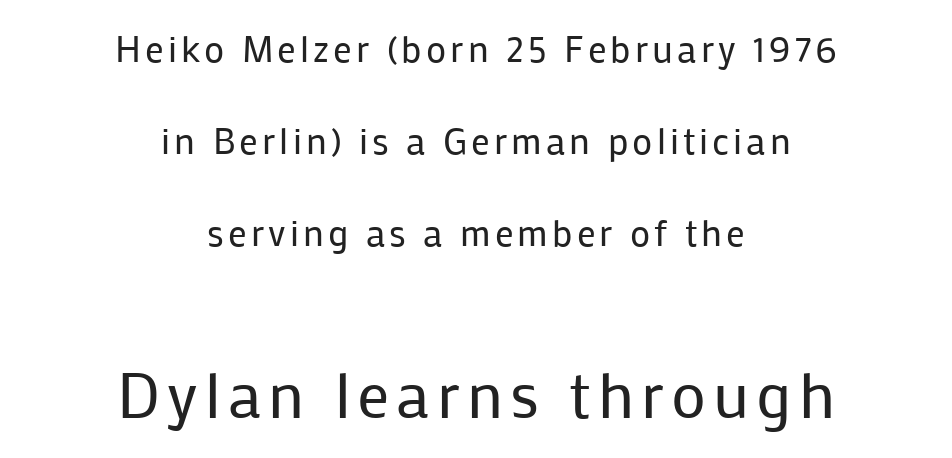
Q: Is the text bold? A: No.
Q: Is the text italic (slanted)? A: No, it is upright.
Q: Is the typeface a serif or a sans-serif typeface? A: Sans-serif.
Q: Is the text underlined? A: No.
Q: How is the paragraph aligned? A: Centered.
Q: Is the spacing between lines tight, normal or loose? A: Loose.
Q: Which block of text is set in a larger size, the first (top) or the second (bottom)? A: The second (bottom) one.
Q: Width (condensed, normal, or wide)? A: Normal.
Q: Stroke contrast? A: Low.
Q: x-height? A: Medium.
Q: Monospaced? A: No.
